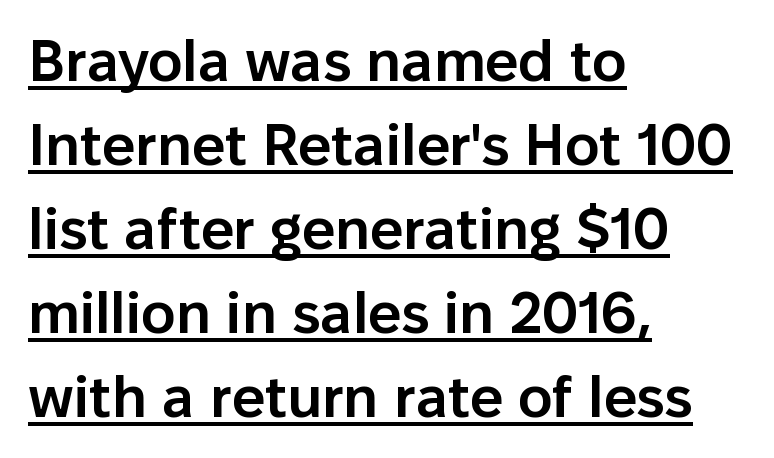
The image shows 58 px semibold sans-serif type, upright; set left-aligned, normal line spacing (1.45x), normal letter spacing, underlined; low stroke contrast and a medium x-height.
